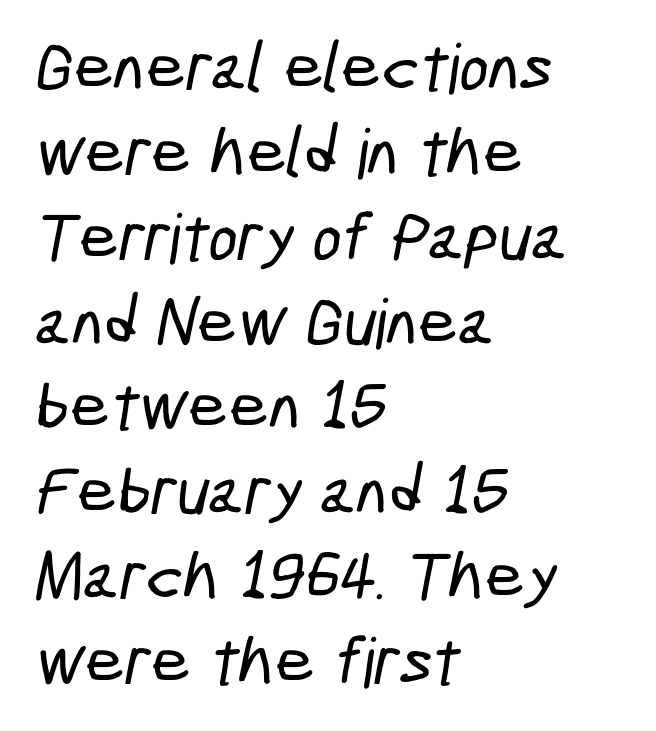
{"serif": "no", "width": "condensed", "stroke_contrast": "low", "x_height": "medium", "monospaced": "no", "underline": "no", "align": "left", "line_spacing_ratio": 1.23, "letter_spacing": "normal", "letter_spacing_em": 0.0, "glyph_px": 69}
